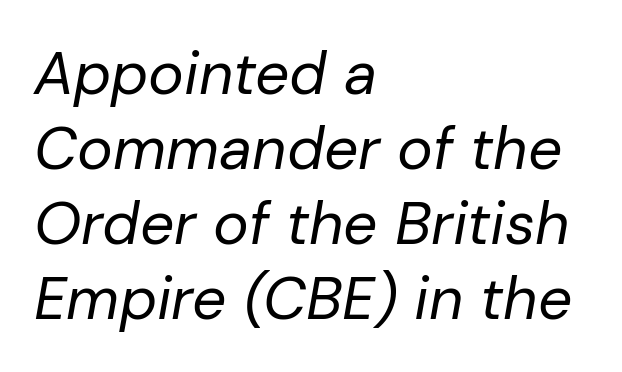
Compared with typical body copy, the letter spacing here is the same. The text carries the slant typical of an italic or oblique font. These lines stack with their left ends in a neat column. The space beneath each line is pristine and unruled.
